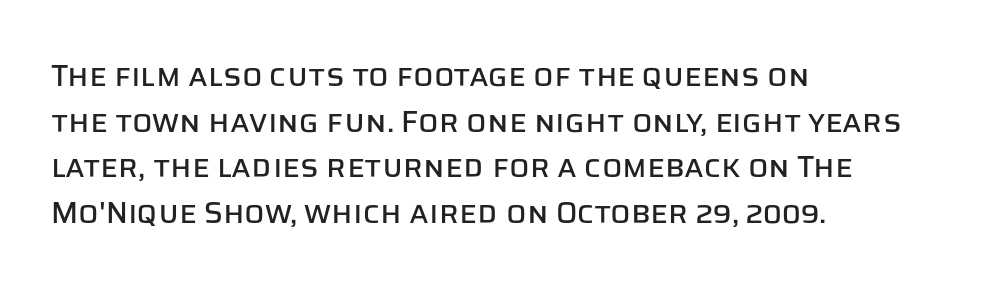
Q: Is the text italic (slanted)? A: No, it is upright.
Q: Is the typeface a serif or a sans-serif typeface? A: Sans-serif.
Q: Is the text underlined? A: No.
Q: How is the paragraph aligned? A: Left-aligned.
Q: Is the spacing between letters normal or unusually wide? A: Normal.
Q: Is the spacing between lines tight, normal or loose? A: Normal.
Q: Width (condensed, normal, or wide)? A: Normal.
Q: Stroke contrast? A: Low.
Q: x-height? A: Large.
Q: Monospaced? A: No.
